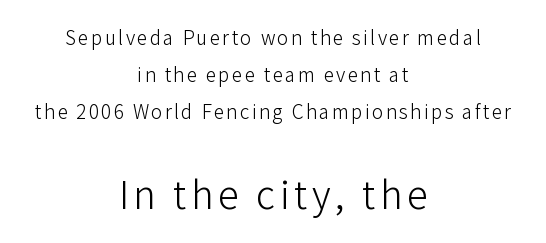
Q: Is the text bold? A: No.
Q: Is the text italic (slanted)? A: No, it is upright.
Q: Is the typeface a serif or a sans-serif typeface? A: Sans-serif.
Q: Is the text underlined? A: No.
Q: How is the paragraph aligned? A: Centered.
Q: Is the spacing between lines tight, normal or loose? A: Loose.
Q: Which block of text is set in a larger size, the first (top) or the second (bottom)? A: The second (bottom) one.
Q: Width (condensed, normal, or wide)? A: Normal.
Q: Stroke contrast? A: Low.
Q: x-height? A: Medium.
Q: Monospaced? A: No.
